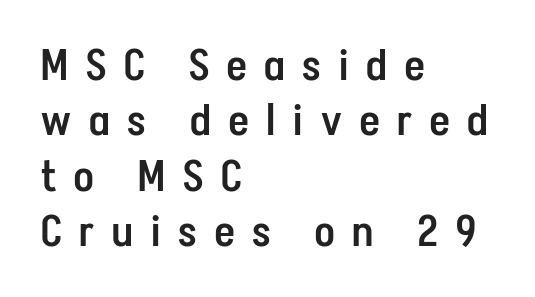
Q: Is the text bold? A: Semi-bold.
Q: Is the text italic (slanted)? A: No, it is upright.
Q: Is the typeface a serif or a sans-serif typeface? A: Sans-serif.
Q: Is the text underlined? A: No.
Q: How is the paragraph aligned? A: Left-aligned.
Q: Is the spacing between letters normal or unusually wide? A: Unusually wide.
Q: Is the spacing between lines tight, normal or loose? A: Normal.
Q: Width (condensed, normal, or wide)? A: Condensed.
Q: Stroke contrast? A: Low.
Q: x-height? A: Medium.
Q: Monospaced? A: No.
